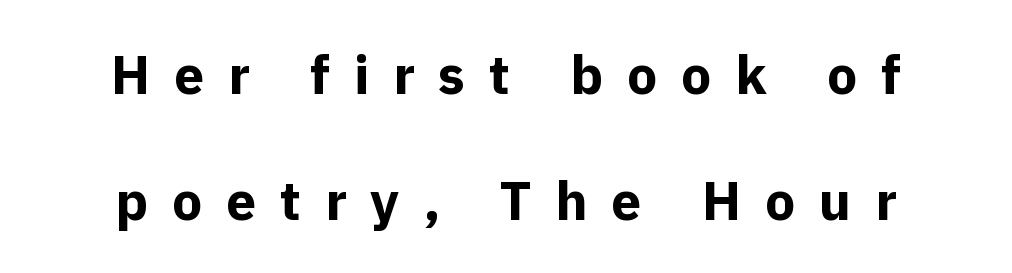
Q: Is the text bold? A: Yes.
Q: Is the text italic (slanted)? A: No, it is upright.
Q: Is the typeface a serif or a sans-serif typeface? A: Sans-serif.
Q: Is the text underlined? A: No.
Q: How is the paragraph aligned? A: Centered.
Q: Is the spacing between letters normal or unusually wide? A: Unusually wide.
Q: Is the spacing between lines tight, normal or loose? A: Loose.
Q: Width (condensed, normal, or wide)? A: Normal.
Q: x-height? A: Medium.
Q: Monospaced? A: No.
